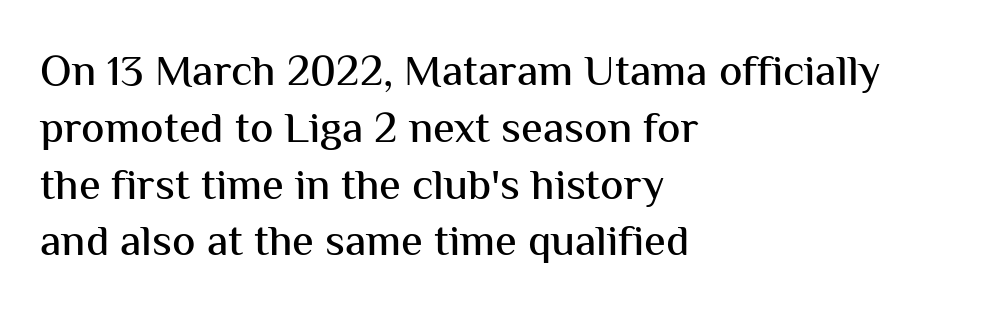
Q: Is the text italic (slanted)? A: No, it is upright.
Q: Is the typeface a serif or a sans-serif typeface? A: Sans-serif.
Q: Is the text underlined? A: No.
Q: How is the paragraph aligned? A: Left-aligned.
Q: Is the spacing between letters normal or unusually wide? A: Normal.
Q: Is the spacing between lines tight, normal or loose? A: Normal.
Q: Width (condensed, normal, or wide)? A: Normal.
Q: Stroke contrast? A: Medium.
Q: x-height? A: Medium.
Q: Monospaced? A: No.
